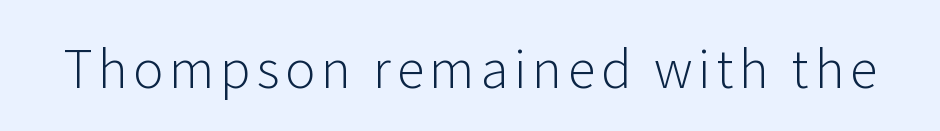
Is this a heavy cut? Hardly; it is regular or lighter. Think of a printed novel: that variable character pitch is what you see here. Descenders are the only things crossing below the line. The lettering holds an erect, upright posture throughout. To sum up the face: it is a sans, with no serifs.
